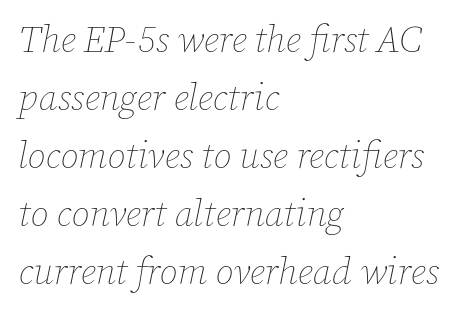
The passage shown leans; its letterforms are oblique. A quiet, ordinary-to-light weight characterises the typeface. The leading is moderate, giving the passage an even texture. Default kerning and tracking; the words read as compact shapes.
